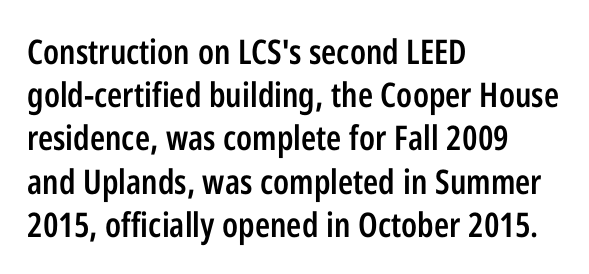
{"serif": "no", "italic": "no", "bold": "semi", "weight": "semibold", "width": "condensed", "stroke_contrast": "low", "x_height": "medium", "monospaced": "no", "underline": "no", "align": "left", "line_spacing": "normal", "line_spacing_ratio": 1.27, "letter_spacing": "normal", "letter_spacing_em": 0.0, "glyph_px": 34}
